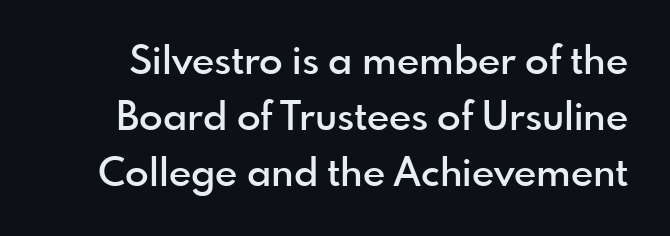
Q: Is the text bold? A: Semi-bold.
Q: Is the text italic (slanted)? A: No, it is upright.
Q: Is the typeface a serif or a sans-serif typeface? A: Sans-serif.
Q: Is the text underlined? A: No.
Q: Is the spacing between letters normal or unusually wide? A: Normal.
Q: Is the spacing between lines tight, normal or loose? A: Normal.
Q: Width (condensed, normal, or wide)? A: Normal.
Q: x-height? A: Small.
Q: Monospaced? A: No.
